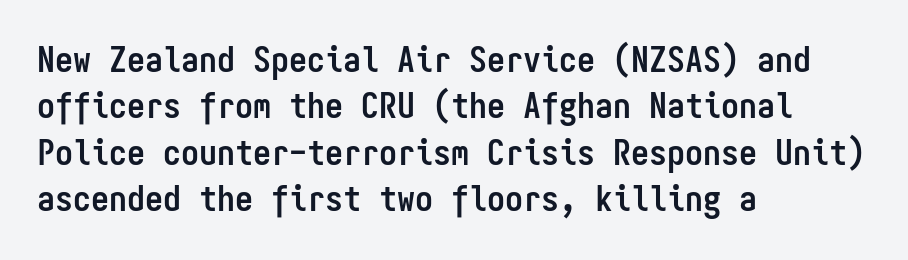
This rendering features lettering with no underline. Strokes here are thick enough to call this a true bold. The line-height multiplier appears to be the usual default. Is this a fixed-width face? Yes — each glyph sits in an identical cell.
